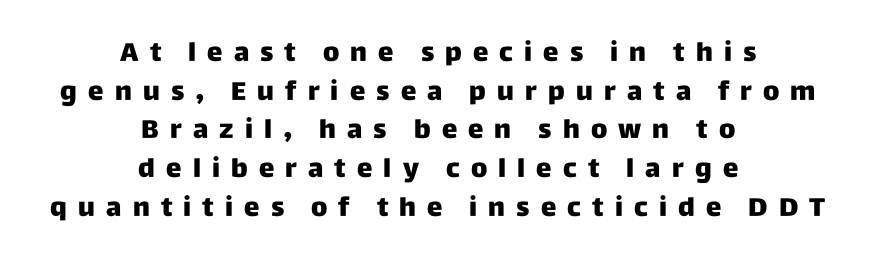
The image shows 26 px bold type, upright; set centered, normal line spacing (1.49x), unusually wide letter spacing (+0.43 em), not underlined.
